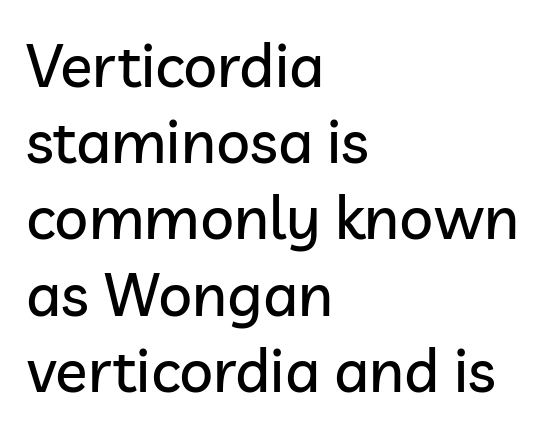
Q: Is the text italic (slanted)? A: No, it is upright.
Q: Is the typeface a serif or a sans-serif typeface? A: Sans-serif.
Q: Is the text underlined? A: No.
Q: How is the paragraph aligned? A: Left-aligned.
Q: Is the spacing between letters normal or unusually wide? A: Normal.
Q: Is the spacing between lines tight, normal or loose? A: Normal.
Q: Width (condensed, normal, or wide)? A: Normal.
Q: Stroke contrast? A: Low.
Q: x-height? A: Medium.
Q: Monospaced? A: No.
